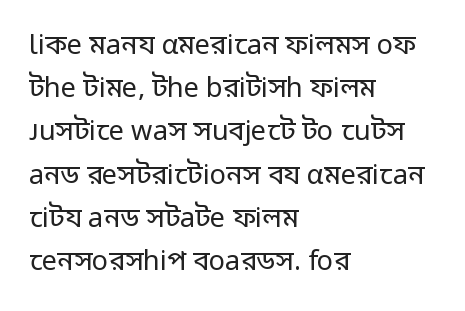
Posture: straight, roman, zero tilt. Notice how descenders clear the ascenders below comfortably — that's standard leading. Visually the block forms a straight wall on the left and a jagged coastline on the right. Descenders hang freely into open space. The type is set solid horizontally, with unmodified tracking. Heft: none added — not bold.
